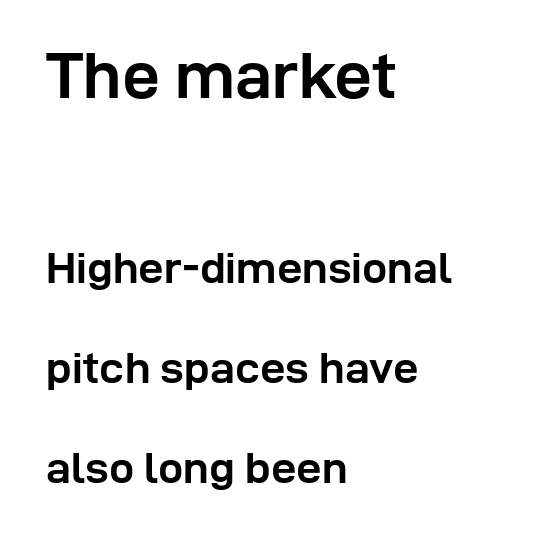
The image shows 67 px semibold sans-serif type, upright; set left-aligned, loose line spacing (2.22x), normal letter spacing, not underlined; the first (top) block is 1.49x larger; low stroke contrast and a medium x-height.
